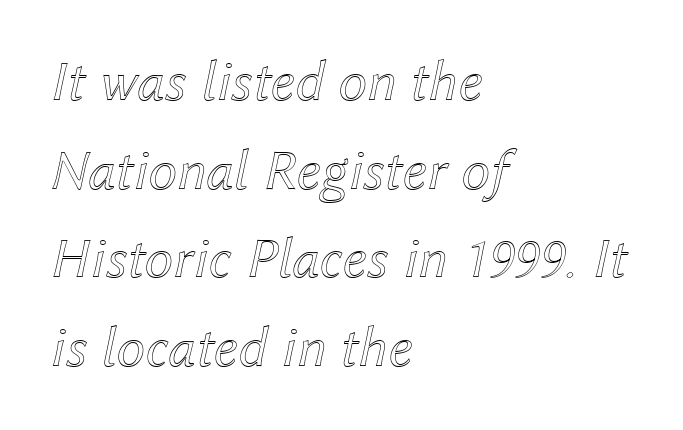
The image shows 58 px text type, italic (leaning right); set left-aligned, normal line spacing (1.53x), normal letter spacing, not underlined; a medium x-height.
